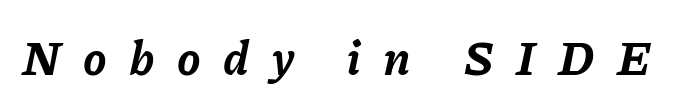
Pretty heavy lettering here — definitely bold. Italic? Definitely — the glyphs are oblique. The glyphs are unaccompanied by any horizontal stroke below them. Note the varied advance widths — an 'i' is clearly narrower than an 'm'. The horizontal fit of the characters is loose and conspicuously gappy.
